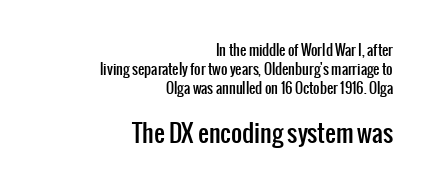
This rendering features lettering with no underline. Style check: upright. The line-height multiplier appears to be the usual default. Each word holds together tightly as a unit, with standard inter-letter gaps. The designer gave the closing block more size than the opening block. Casual observation: everything's shoved over to the right.
